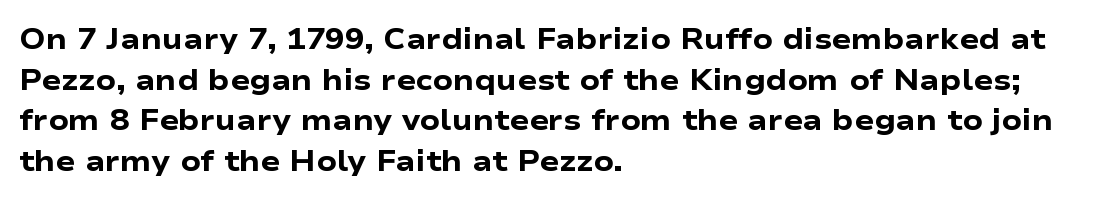
The image shows 29 px heavy, wide sans-serif type, upright; set left-aligned, normal line spacing (1.4x), normal letter spacing, not underlined; low stroke contrast and a medium x-height.
